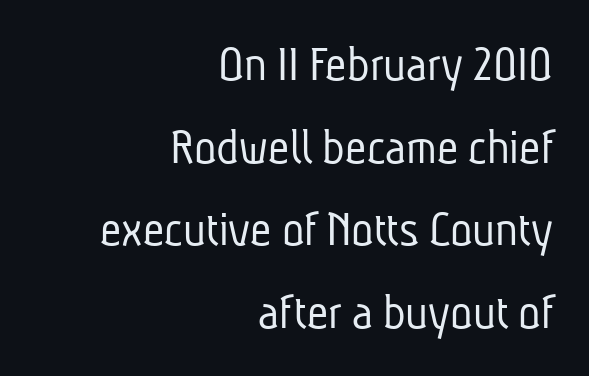
Q: Is the text bold? A: No.
Q: Is the typeface a serif or a sans-serif typeface? A: Sans-serif.
Q: Is the text underlined? A: No.
Q: How is the paragraph aligned? A: Right-aligned.
Q: Is the spacing between letters normal or unusually wide? A: Normal.
Q: Is the spacing between lines tight, normal or loose? A: Normal.
Q: Width (condensed, normal, or wide)? A: Condensed.
Q: Stroke contrast? A: Low.
Q: x-height? A: Medium.
Q: Monospaced? A: No.
